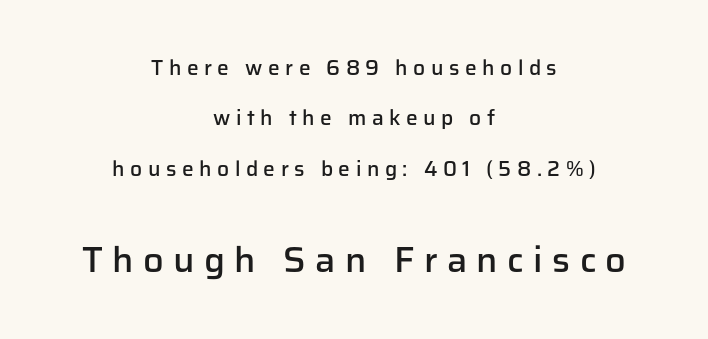
The image shows 36 px semibold sans-serif type, upright; set centered, loose line spacing (2.4x), unusually wide letter spacing (+0.26 em), not underlined; the second (bottom) block is 1.71x larger; low stroke contrast and a medium x-height.
